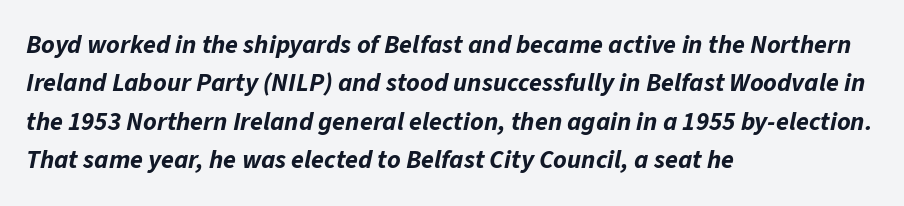
Descenders are the only things crossing below the line. This sample keeps an unexceptional amount of space between lines. Stroke thickness is high; the sample reads as a true bold. Leftover space on each line is placed entirely after the last word. Honestly, the letter spacing is just normal — you wouldn't notice it. The glyphs look as if they've been sheared to an angle.
